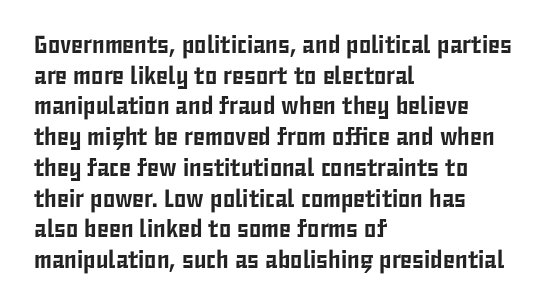
{"italic": "no", "underline": "no", "align": "left", "line_spacing_ratio": 1.23, "letter_spacing": "normal", "letter_spacing_em": 0.0, "glyph_px": 25}
